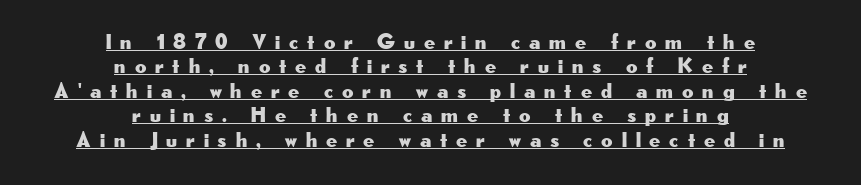
The image shows 22 px text type, upright; set centered, tight line spacing (1.11x), unusually wide letter spacing (+0.4 em), underlined.
